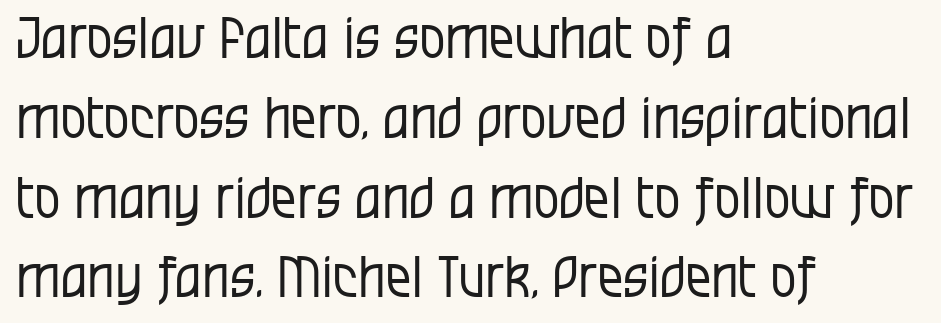
What stands out about the letter spacing? Nothing — it is the standard amount. Is this a fixed-width face? No — the glyphs have proportional, varying widths. The lines in this sample share a left origin and differ only in where they stop. Weight: not bold — regular or lighter. This rendering features lettering with no underline. Typographically, this falls in the sans-serif category.
